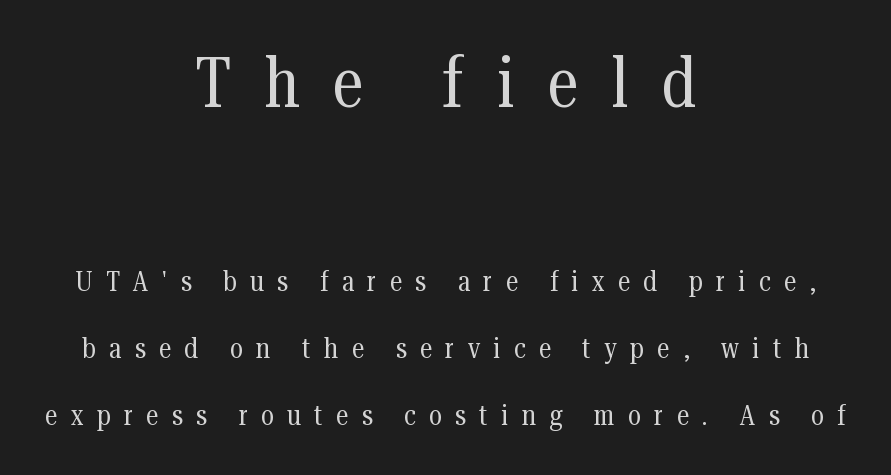
The image shows 70 px regular-weight, condensed serif type, upright; set centered, loose line spacing (2.39x), unusually wide letter spacing (+0.48 em), not underlined; the first (top) block is 2.5x larger; medium stroke contrast and a medium x-height.
